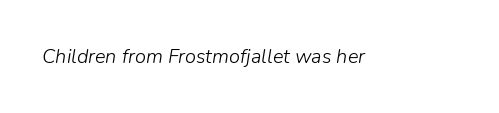
{"italic": "yes", "lean": "right", "slant_degrees": 9, "bold": "no", "underline": "no", "letter_spacing": "normal", "letter_spacing_em": 0.0, "glyph_px": 20}
